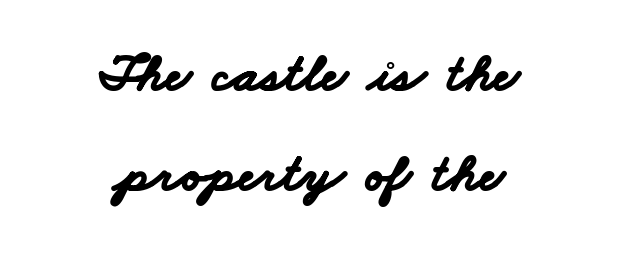
{"serif": "no", "bold": "yes", "weight": "bold", "width": "wide", "stroke_contrast": "low", "x_height": "small", "monospaced": "no", "underline": "no", "align": "center", "line_spacing_ratio": 1.85, "letter_spacing": "normal", "letter_spacing_em": 0.0, "glyph_px": 54}
